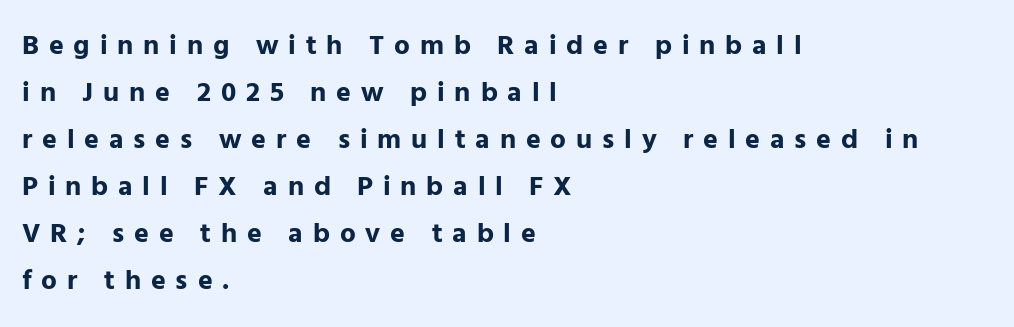
{"serif": "no", "italic": "no", "bold": "yes", "weight": "bold", "width": "normal", "stroke_contrast": "low", "x_height": "medium", "monospaced": "no", "underline": "no", "align": "left", "line_spacing": "normal", "line_spacing_ratio": 1.68, "letter_spacing": "wide", "letter_spacing_em": 0.35, "glyph_px": 28}
